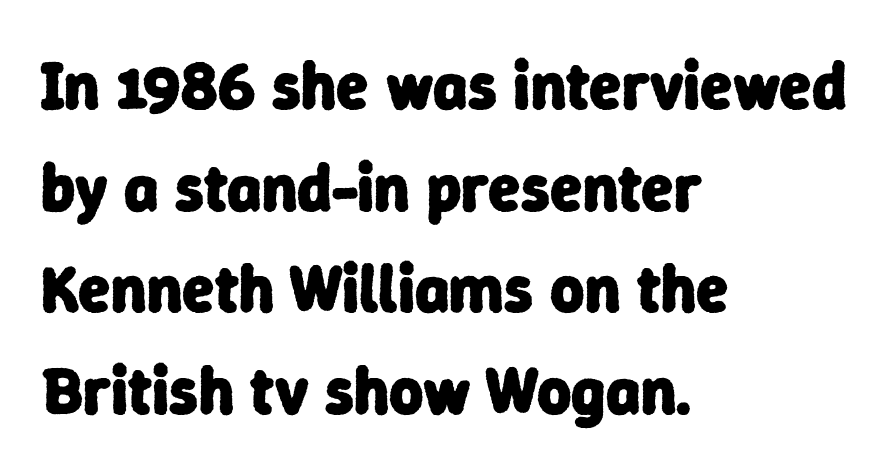
Looks like regular typesetting: each glyph gets only the width it needs. Words float on clear page, feet unadorned. Serifs: no, the terminals of the letterforms are clean. Does extra space separate the letters? No, they use regular spacing. Strokes here are thick enough to call this a true bold.
